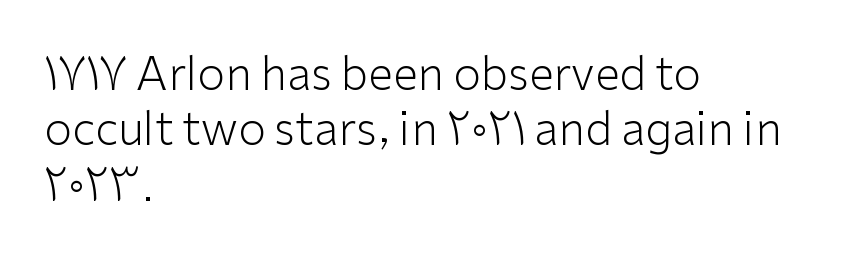
Q: Is the text bold? A: No.
Q: Is the text italic (slanted)? A: No, it is upright.
Q: Is the typeface a serif or a sans-serif typeface? A: Sans-serif.
Q: Is the text underlined? A: No.
Q: How is the paragraph aligned? A: Left-aligned.
Q: Is the spacing between letters normal or unusually wide? A: Normal.
Q: Width (condensed, normal, or wide)? A: Normal.
Q: Stroke contrast? A: Low.
Q: x-height? A: Medium.
Q: Monospaced? A: No.
